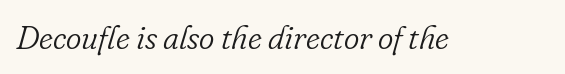
{"serif": "yes", "italic": "yes", "lean": "right", "slant_degrees": 16, "bold": "no", "weight": "light", "width": "normal", "stroke_contrast": "low", "x_height": "small", "monospaced": "no", "underline": "no", "letter_spacing": "normal", "letter_spacing_em": 0.0, "glyph_px": 33}
